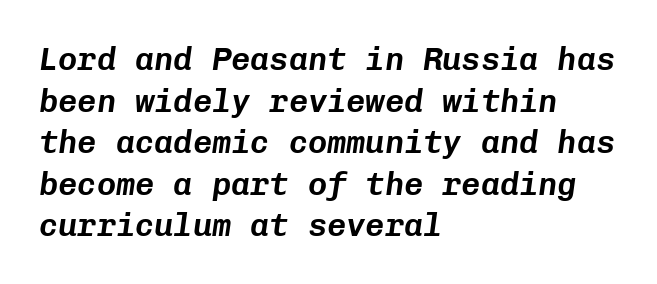
The letters are slanted; this is an italic face. The type is set solid horizontally, with unmodified tracking. Alignment: flush left. Spacing verdict: monospaced, one width for all characters. In terms of leading, this rendering sits right in the middle. The words here are not underlined.
